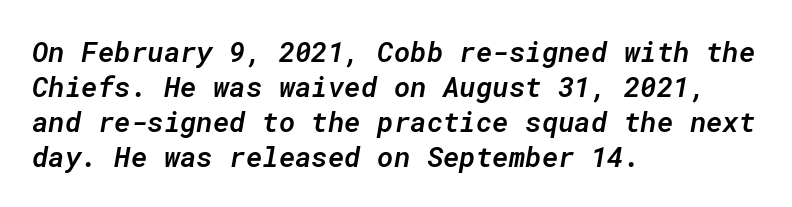
Q: Is the text bold? A: Semi-bold.
Q: Is the text italic (slanted)? A: Yes, it leans right by about 10 degrees.
Q: Is the text underlined? A: No.
Q: How is the paragraph aligned? A: Left-aligned.
Q: Is the spacing between letters normal or unusually wide? A: Normal.
Q: Is the spacing between lines tight, normal or loose? A: Normal.
Q: Width (condensed, normal, or wide)? A: Normal.
Q: Stroke contrast? A: Low.
Q: x-height? A: Medium.
Q: Monospaced? A: Yes.
